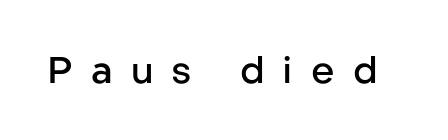
Italic? Not at all — the glyphs are vertical. The passage shown is semibold, sitting just below true bold. Underline: absent. You could only call the tracking loose — the letters float apart. Examine the stroke ends and you'll find no serifs.
